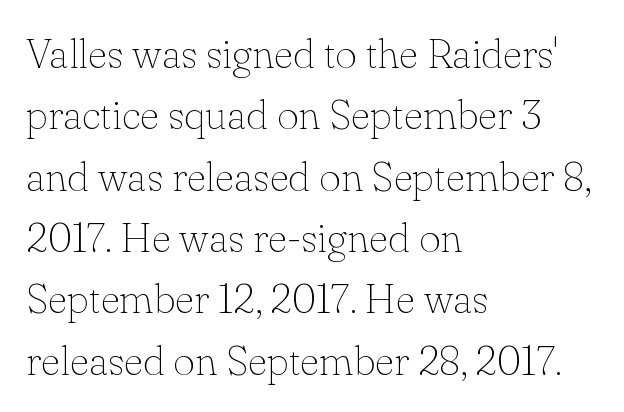
Q: Is the text bold? A: No.
Q: Is the text italic (slanted)? A: No, it is upright.
Q: Is the typeface a serif or a sans-serif typeface? A: Serif.
Q: Is the text underlined? A: No.
Q: How is the paragraph aligned? A: Left-aligned.
Q: Is the spacing between letters normal or unusually wide? A: Normal.
Q: Is the spacing between lines tight, normal or loose? A: Normal.
Q: Width (condensed, normal, or wide)? A: Normal.
Q: Stroke contrast? A: Low.
Q: x-height? A: Small.
Q: Monospaced? A: No.
